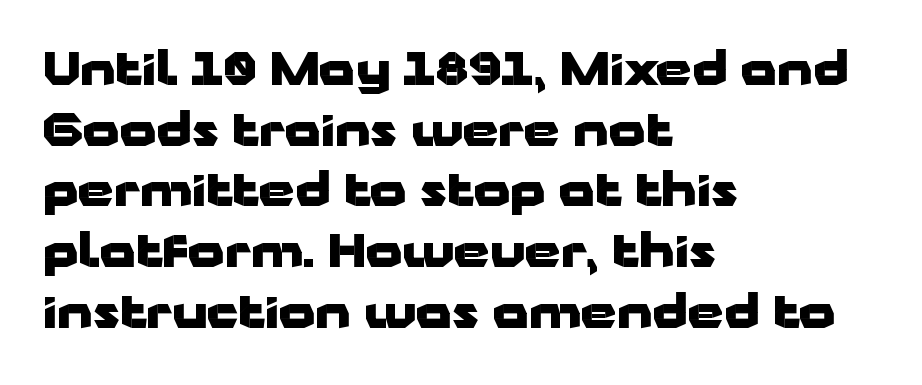
Where is the straight margin? On the left. I'd describe the lettering as bold — thick and assertive. Nothing sits at the stroke ends, so this counts as sans-serif. Characters follow at the spacing the type designer built in. Underline: absent. Character widths vary here, with narrow letters taking less room than wide ones.
